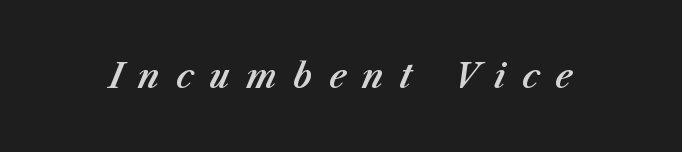
The image shows 33 px text type, italic (leaning right); set unusually wide letter spacing (+0.49 em), not underlined; medium stroke contrast and a medium x-height.
